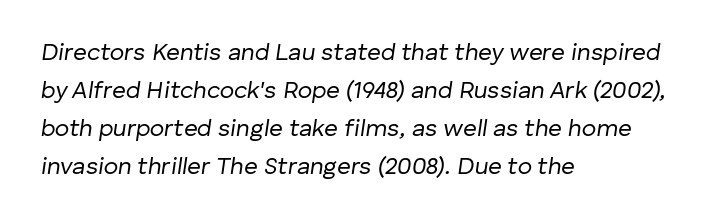
Q: Is the text bold? A: No.
Q: Is the text italic (slanted)? A: Yes, it leans right by about 8 degrees.
Q: Is the text underlined? A: No.
Q: How is the paragraph aligned? A: Left-aligned.
Q: Is the spacing between letters normal or unusually wide? A: Normal.
Q: Is the spacing between lines tight, normal or loose? A: Normal.
